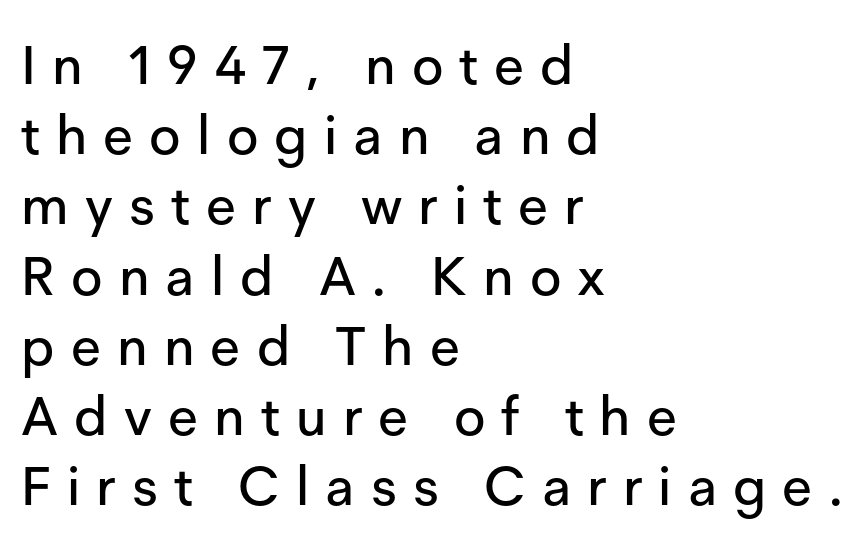
{"serif": "no", "italic": "no", "width": "normal", "stroke_contrast": "low", "x_height": "medium", "monospaced": "no", "underline": "no", "align": "left", "line_spacing": "normal", "line_spacing_ratio": 1.3, "letter_spacing": "wide", "letter_spacing_em": 0.3, "glyph_px": 54}
